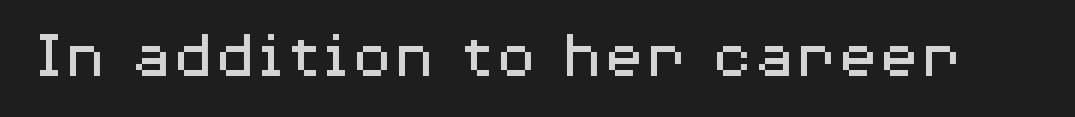
The image shows 69 px regular-weight, wide sans-serif type, upright; set normal letter spacing, not underlined; medium stroke contrast and a medium x-height.
